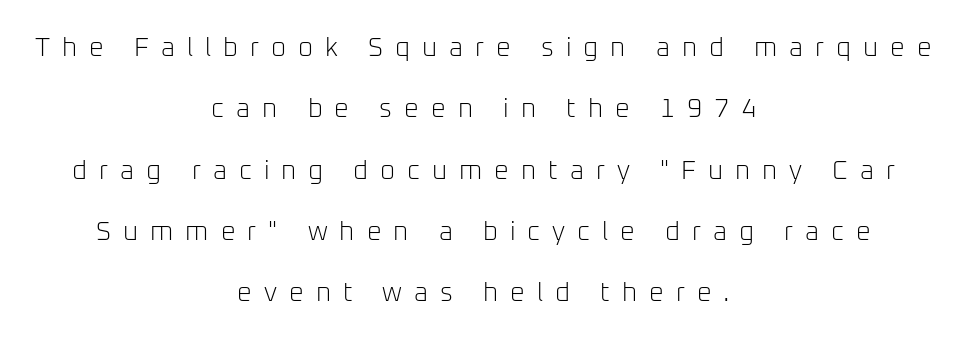
Q: Is the text bold? A: No.
Q: Is the text italic (slanted)? A: No, it is upright.
Q: Is the text underlined? A: No.
Q: How is the paragraph aligned? A: Centered.
Q: Is the spacing between letters normal or unusually wide? A: Unusually wide.
Q: Is the spacing between lines tight, normal or loose? A: Loose.
